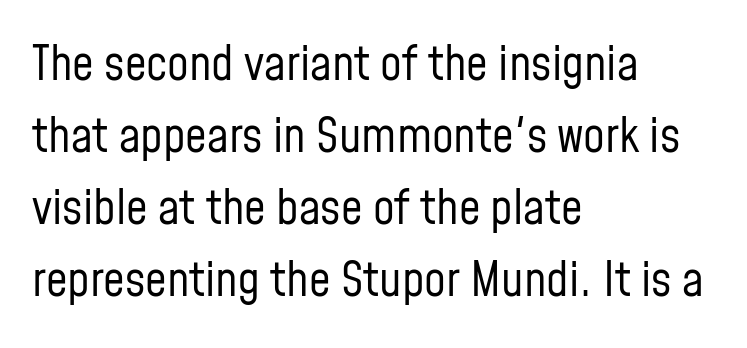
{"serif": "no", "italic": "no", "bold": "no", "weight": "regular", "width": "condensed", "stroke_contrast": "low", "x_height": "medium", "monospaced": "no", "underline": "no", "align": "left", "line_spacing": "normal", "line_spacing_ratio": 1.5, "letter_spacing": "normal", "letter_spacing_em": 0.0, "glyph_px": 48}
